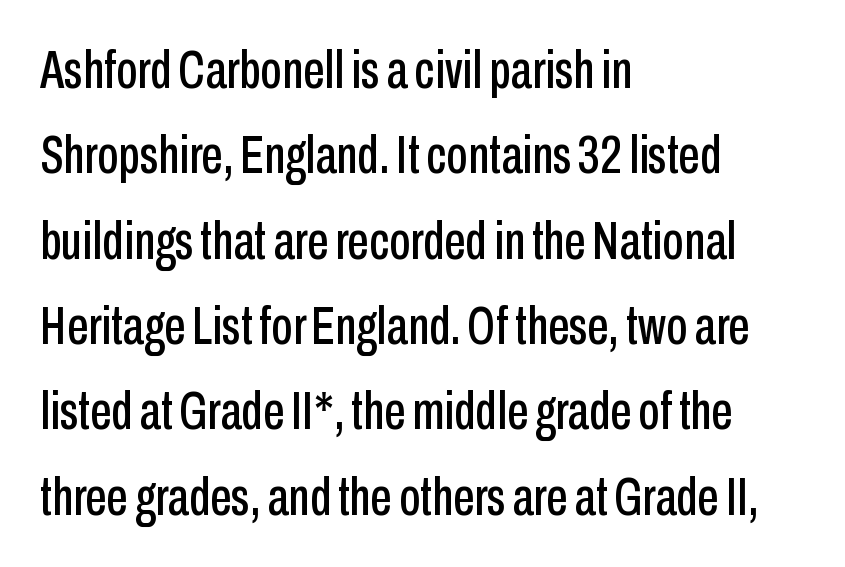
Ordinary non-slanted type is in use. Honestly, the row spacing looks completely unremarkable. The characters display no serif detailing; their extremities are plain. You could not count columns in this text — the font is proportionally spaced.
